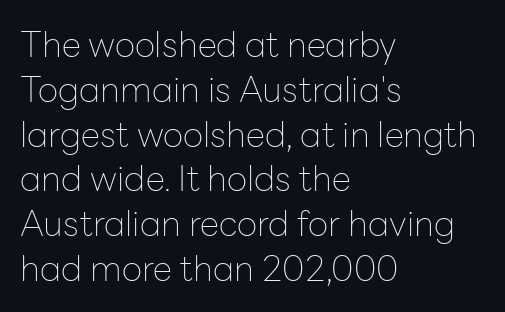
The image shows 35 px thin sans-serif type, upright; set left-aligned, normal line spacing (1.28x), normal letter spacing, not underlined; low stroke contrast and a medium x-height.
